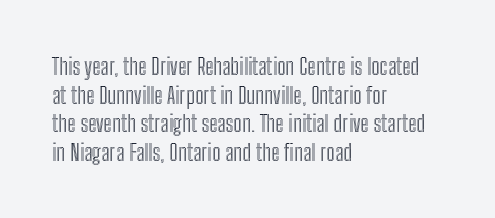
The image shows 23 px text type, upright; set left-aligned, line spacing 1.24x, normal letter spacing, not underlined.
